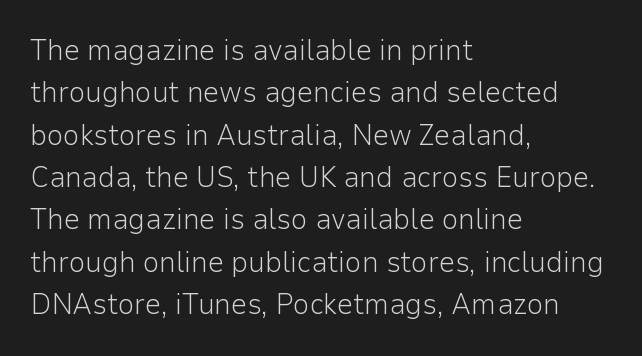
Q: Is the text bold? A: No.
Q: Is the text italic (slanted)? A: No, it is upright.
Q: Is the typeface a serif or a sans-serif typeface? A: Sans-serif.
Q: Is the text underlined? A: No.
Q: How is the paragraph aligned? A: Left-aligned.
Q: Is the spacing between letters normal or unusually wide? A: Normal.
Q: Is the spacing between lines tight, normal or loose? A: Normal.
Q: Width (condensed, normal, or wide)? A: Normal.
Q: Stroke contrast? A: Low.
Q: x-height? A: Medium.
Q: Monospaced? A: No.
